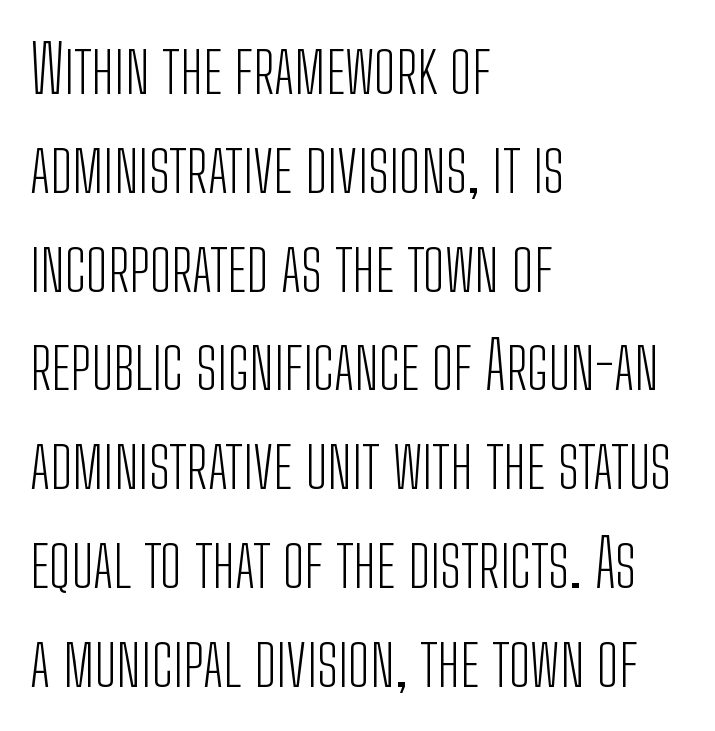
{"serif": "no", "italic": "no", "bold": "no", "weight": "light", "width": "condensed", "stroke_contrast": "low", "x_height": "medium", "monospaced": "no", "underline": "no", "align": "left", "line_spacing": "normal", "line_spacing_ratio": 1.52, "letter_spacing": "normal", "letter_spacing_em": 0.0, "glyph_px": 65}
